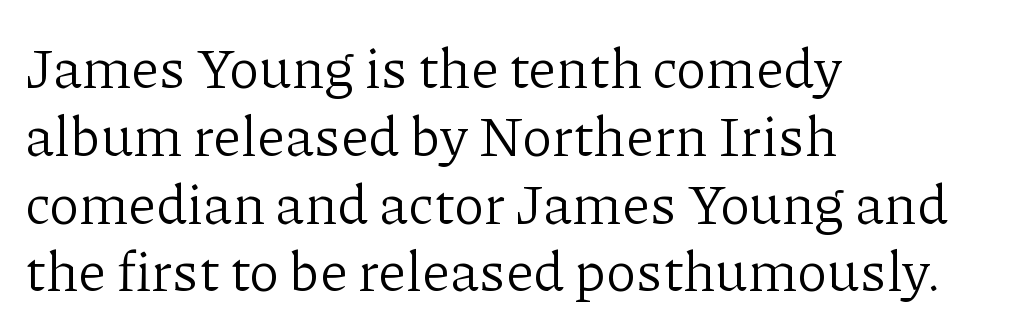
{"serif": "yes", "italic": "no", "bold": "no", "weight": "light", "width": "normal", "stroke_contrast": "low", "x_height": "medium", "monospaced": "no", "underline": "no", "align": "left", "line_spacing_ratio": 1.21, "letter_spacing": "normal", "letter_spacing_em": 0.0, "glyph_px": 56}
